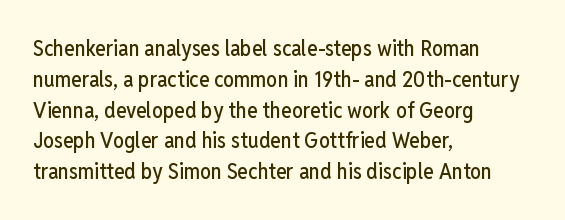
{"italic": "no", "underline": "no", "align": "left", "line_spacing": "normal", "line_spacing_ratio": 1.4, "letter_spacing": "normal", "letter_spacing_em": 0.0, "glyph_px": 22}
